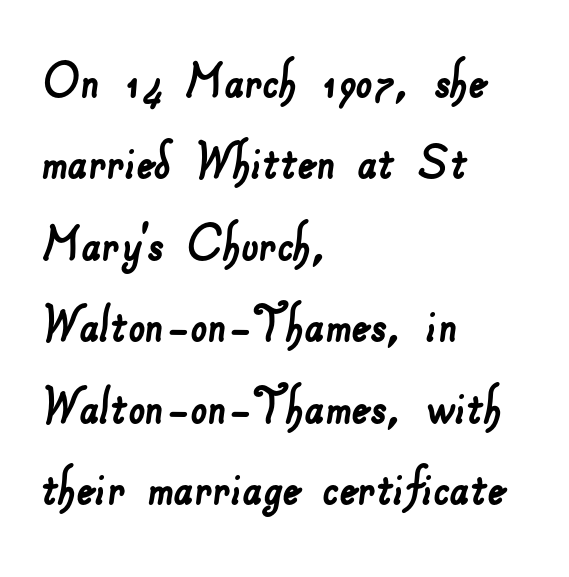
The type family on display is of the sans-serif kind. These lines are rendered in a variable-pitch font. The strip under each line holds only bare page. Evenly set lines give the paragraph a standard silhouette. Casual observation: everything's shoved over to the left. Spacing between characters is what you'd get straight out of the box.
